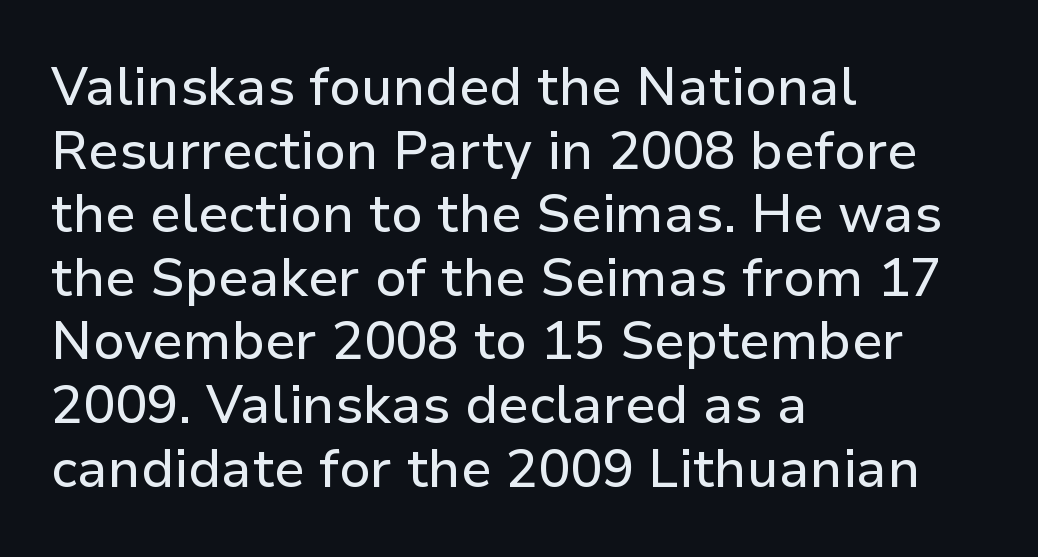
Q: Is the text italic (slanted)? A: No, it is upright.
Q: Is the typeface a serif or a sans-serif typeface? A: Sans-serif.
Q: Is the text underlined? A: No.
Q: How is the paragraph aligned? A: Left-aligned.
Q: Is the spacing between letters normal or unusually wide? A: Normal.
Q: Width (condensed, normal, or wide)? A: Normal.
Q: Stroke contrast? A: Low.
Q: x-height? A: Medium.
Q: Monospaced? A: No.
